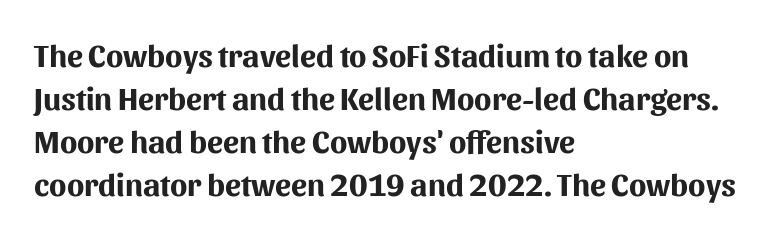
The image shows 32 px bold sans-serif type, upright; set left-aligned, normal line spacing (1.34x), normal letter spacing, not underlined; medium stroke contrast and a medium x-height.
